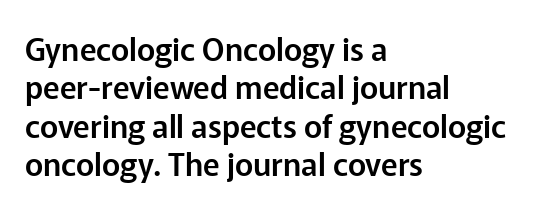
Q: Is the text italic (slanted)? A: No, it is upright.
Q: Is the typeface a serif or a sans-serif typeface? A: Sans-serif.
Q: Is the text underlined? A: No.
Q: How is the paragraph aligned? A: Left-aligned.
Q: Is the spacing between letters normal or unusually wide? A: Normal.
Q: Width (condensed, normal, or wide)? A: Normal.
Q: Stroke contrast? A: Low.
Q: x-height? A: Medium.
Q: Monospaced? A: No.
